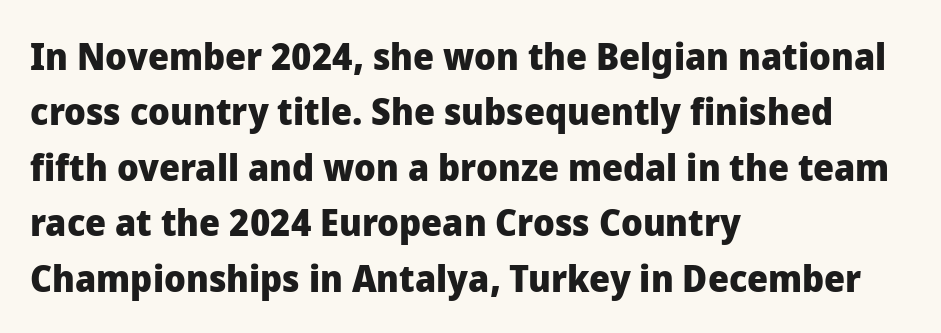
Line beginnings align vertically; line endings do not. Line spacing here is normal. Typesetter's note: full bold, strokes at maximum text heaviness. Letter spacing: default.
